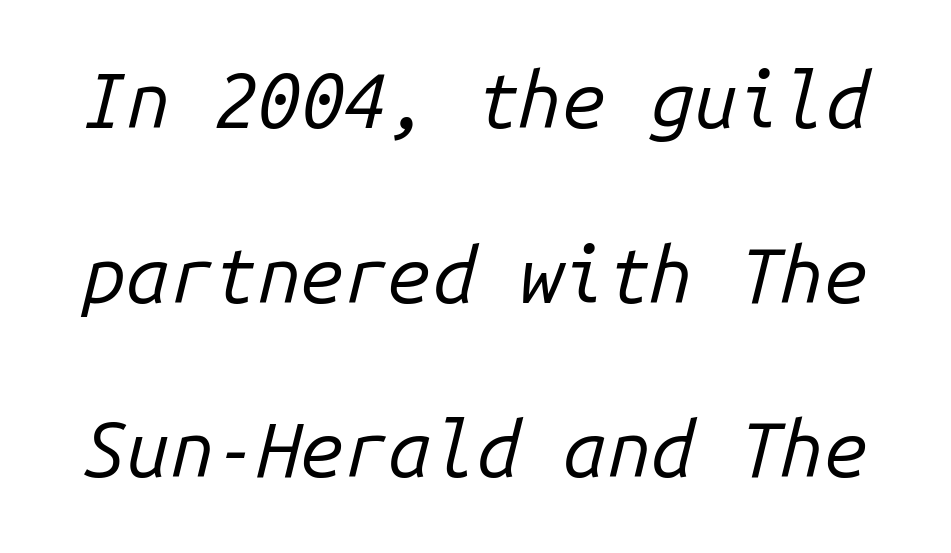
Unbolded letterforms with no extra heft. Clear beneath every line of the passage. The designer dialed line spacing up above the default. No extra tracking has been applied to these lines. The lettering tilts uniformly, giving the passage an italic look.
